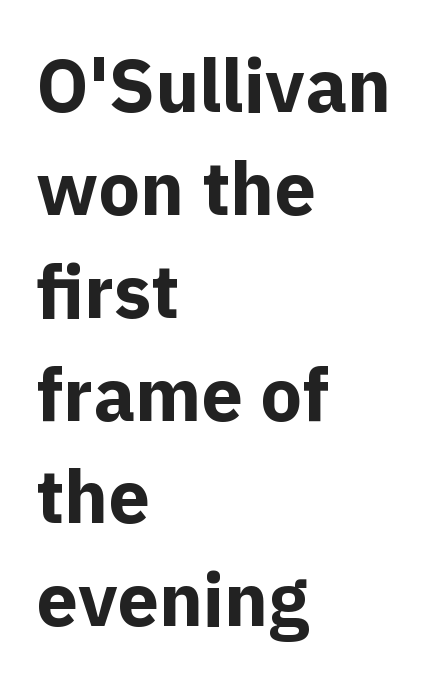
Q: Is the text bold? A: Yes.
Q: Is the text italic (slanted)? A: No, it is upright.
Q: Is the typeface a serif or a sans-serif typeface? A: Sans-serif.
Q: Is the text underlined? A: No.
Q: How is the paragraph aligned? A: Left-aligned.
Q: Is the spacing between letters normal or unusually wide? A: Normal.
Q: Is the spacing between lines tight, normal or loose? A: Normal.
Q: Width (condensed, normal, or wide)? A: Normal.
Q: x-height? A: Medium.
Q: Monospaced? A: No.
